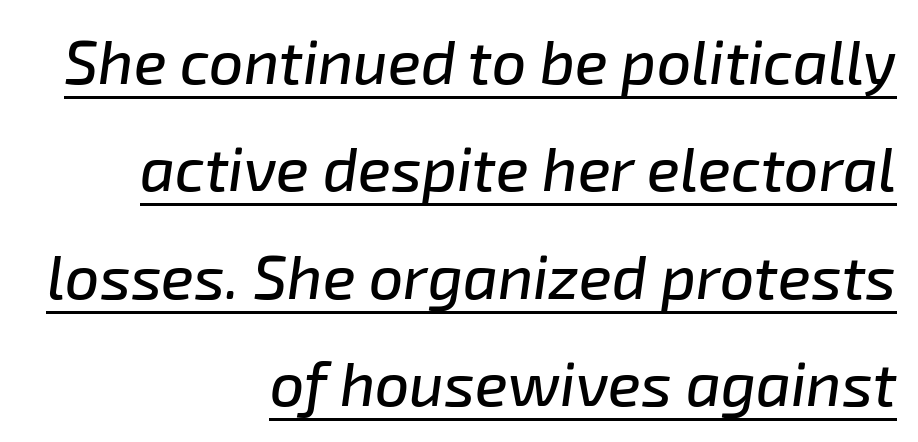
Q: Is the text italic (slanted)? A: Yes, it leans right by about 8 degrees.
Q: Is the text underlined? A: Yes.
Q: How is the paragraph aligned? A: Right-aligned.
Q: Is the spacing between letters normal or unusually wide? A: Normal.
Q: Width (condensed, normal, or wide)? A: Normal.
Q: Stroke contrast? A: Low.
Q: x-height? A: Medium.
Q: Monospaced? A: No.
